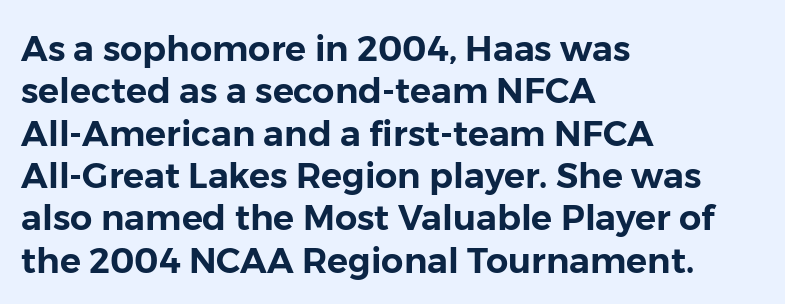
{"serif": "no", "italic": "no", "width": "normal", "stroke_contrast": "low", "x_height": "medium", "monospaced": "no", "underline": "no", "align": "left", "line_spacing_ratio": 1.21, "letter_spacing": "normal", "letter_spacing_em": 0.0, "glyph_px": 35}
